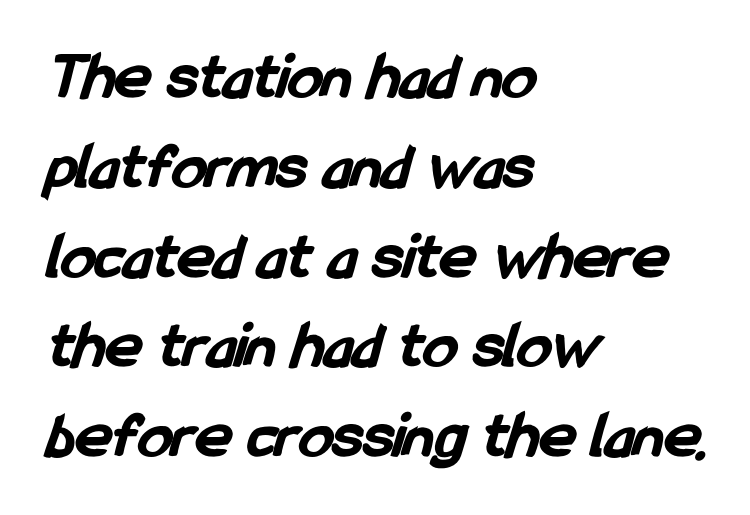
{"serif": "no", "bold": "yes", "weight": "bold", "width": "condensed", "stroke_contrast": "low", "x_height": "medium", "monospaced": "no", "underline": "no", "align": "left", "line_spacing": "normal", "line_spacing_ratio": 1.32, "letter_spacing": "normal", "letter_spacing_em": 0.0, "glyph_px": 68}
